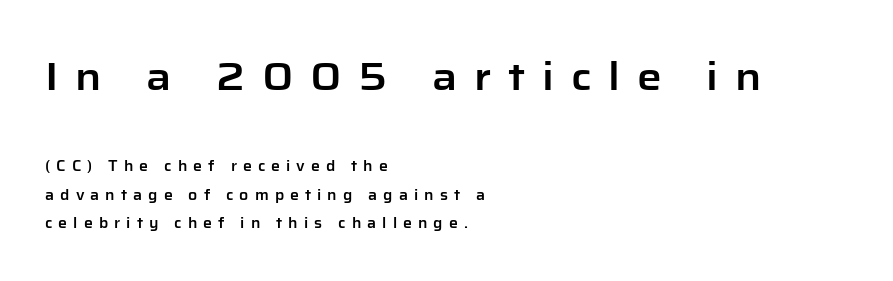
Q: Is the text italic (slanted)? A: No, it is upright.
Q: Is the typeface a serif or a sans-serif typeface? A: Sans-serif.
Q: Is the text underlined? A: No.
Q: How is the paragraph aligned? A: Left-aligned.
Q: Is the spacing between letters normal or unusually wide? A: Unusually wide.
Q: Is the spacing between lines tight, normal or loose? A: Loose.
Q: Which block of text is set in a larger size, the first (top) or the second (bottom)? A: The first (top) one.
Q: Width (condensed, normal, or wide)? A: Normal.
Q: Stroke contrast? A: Low.
Q: x-height? A: Medium.
Q: Monospaced? A: No.
